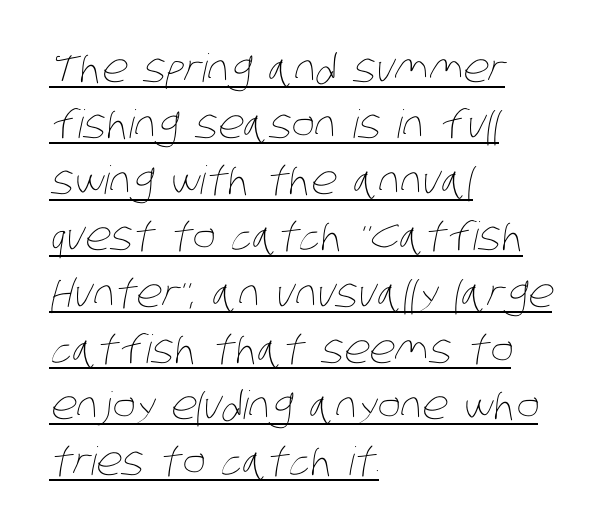
Q: Is the text bold? A: No.
Q: Is the text underlined? A: Yes.
Q: How is the paragraph aligned? A: Left-aligned.
Q: Is the spacing between letters normal or unusually wide? A: Normal.
Q: Is the spacing between lines tight, normal or loose? A: Normal.
Q: Width (condensed, normal, or wide)? A: Condensed.
Q: Stroke contrast? A: Low.
Q: x-height? A: Large.
Q: Monospaced? A: No.
